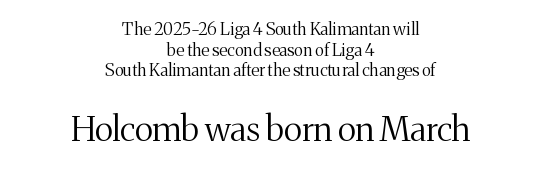
{"serif": "yes", "italic": "no", "bold": "no", "weight": "regular", "width": "normal", "stroke_contrast": "medium", "x_height": "medium", "monospaced": "no", "underline": "no", "align": "center", "line_spacing_ratio": 1.21, "letter_spacing": "normal", "letter_spacing_em": 0.0, "larger_block": "second", "size_ratio": 2.0, "glyph_px": 34}
